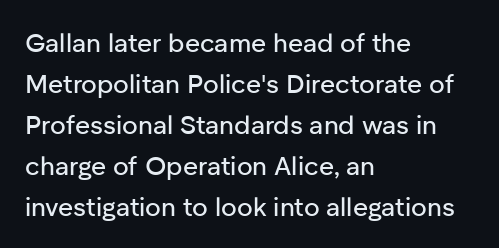
Q: Is the text italic (slanted)? A: No, it is upright.
Q: Is the text underlined? A: No.
Q: How is the paragraph aligned? A: Left-aligned.
Q: Is the spacing between letters normal or unusually wide? A: Normal.
Q: Is the spacing between lines tight, normal or loose? A: Normal.
